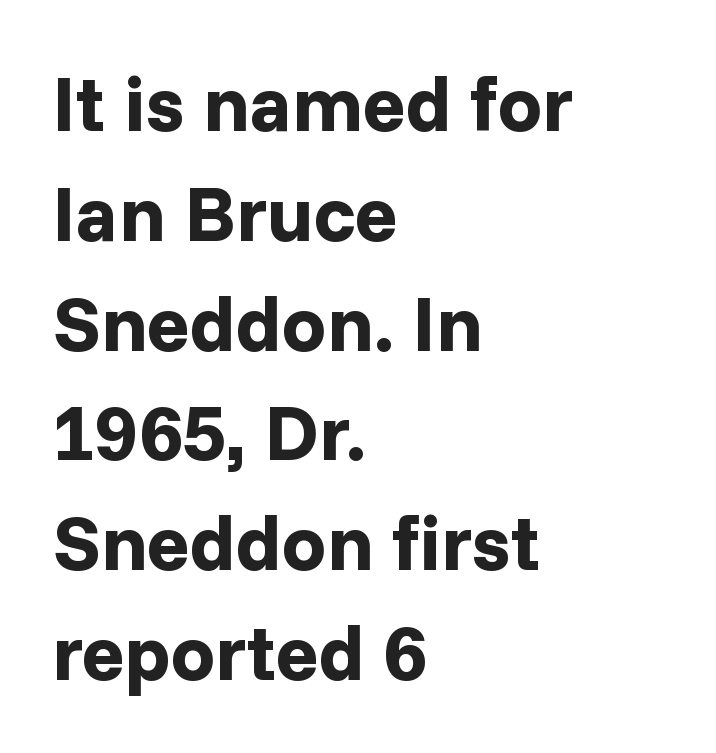
{"serif": "no", "italic": "no", "bold": "yes", "weight": "bold", "width": "normal", "stroke_contrast": "low", "x_height": "medium", "monospaced": "no", "underline": "no", "align": "left", "line_spacing": "normal", "line_spacing_ratio": 1.39, "letter_spacing": "normal", "letter_spacing_em": 0.0, "glyph_px": 79}
